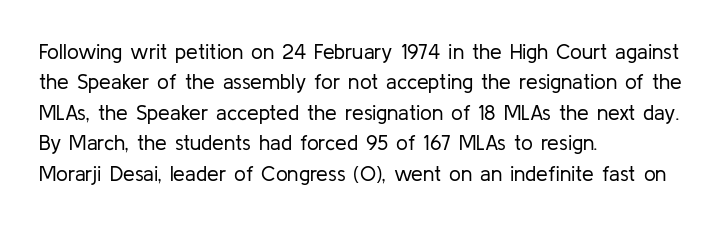
Q: Is the text bold? A: No.
Q: Is the text italic (slanted)? A: No, it is upright.
Q: Is the text underlined? A: No.
Q: How is the paragraph aligned? A: Left-aligned.
Q: Is the spacing between letters normal or unusually wide? A: Normal.
Q: Is the spacing between lines tight, normal or loose? A: Normal.
